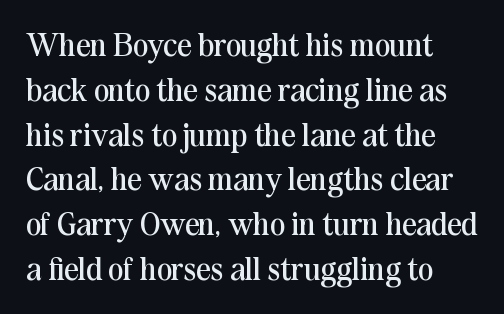
The image shows 32 px regular-weight serif type, upright; set left-aligned, normal line spacing (1.4x), normal letter spacing, not underlined; medium stroke contrast and a medium x-height.
